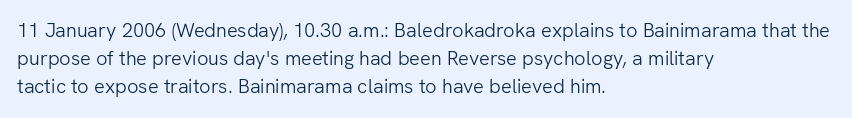
{"italic": "no", "bold": "no", "underline": "no", "align": "left", "line_spacing": "normal", "line_spacing_ratio": 1.41, "letter_spacing": "normal", "letter_spacing_em": 0.0, "glyph_px": 20}
